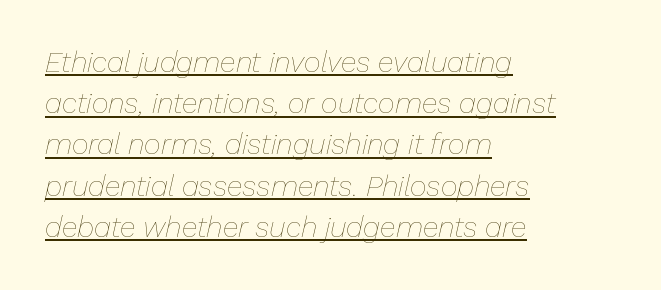
Q: Is the text bold? A: No.
Q: Is the text italic (slanted)? A: Yes, it leans right by about 13 degrees.
Q: Is the text underlined? A: Yes.
Q: How is the paragraph aligned? A: Left-aligned.
Q: Is the spacing between letters normal or unusually wide? A: Normal.
Q: Is the spacing between lines tight, normal or loose? A: Normal.
Q: Width (condensed, normal, or wide)? A: Normal.
Q: Stroke contrast? A: Low.
Q: x-height? A: Medium.
Q: Monospaced? A: No.
